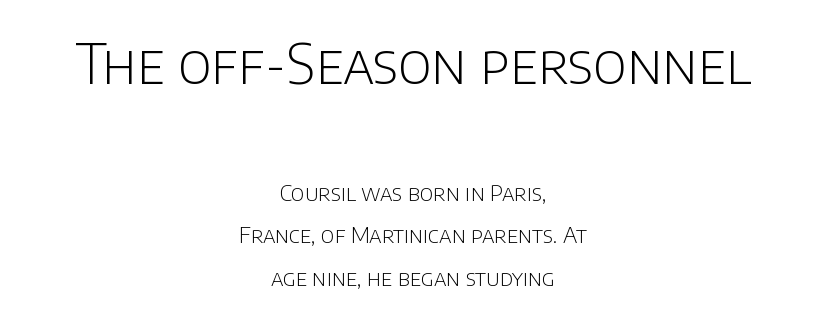
Q: Is the text bold? A: No.
Q: Is the text italic (slanted)? A: No, it is upright.
Q: Is the typeface a serif or a sans-serif typeface? A: Sans-serif.
Q: Is the text underlined? A: No.
Q: How is the paragraph aligned? A: Centered.
Q: Is the spacing between letters normal or unusually wide? A: Normal.
Q: Is the spacing between lines tight, normal or loose? A: Loose.
Q: Which block of text is set in a larger size, the first (top) or the second (bottom)? A: The first (top) one.
Q: Width (condensed, normal, or wide)? A: Normal.
Q: Stroke contrast? A: Low.
Q: x-height? A: Large.
Q: Monospaced? A: No.
